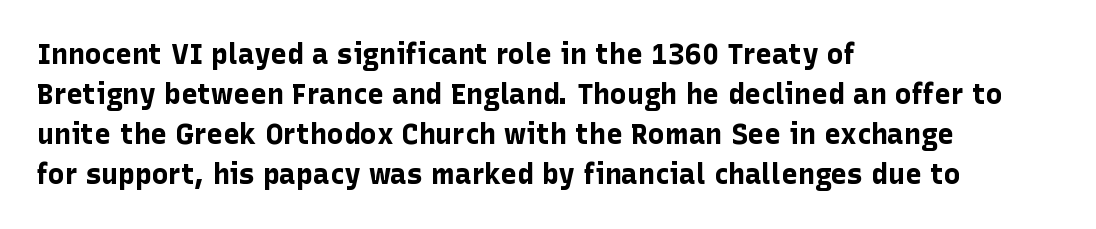
The image shows 28 px bold sans-serif type, upright; set left-aligned, normal line spacing (1.43x), normal letter spacing, not underlined; low stroke contrast and a medium x-height.
